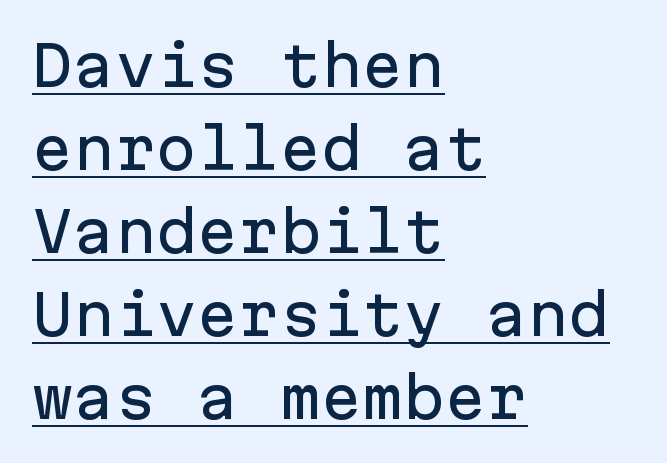
{"serif": "no", "italic": "no", "width": "normal", "stroke_contrast": "low", "x_height": "medium", "monospaced": "yes", "underline": "yes", "align": "left", "line_spacing": "normal", "line_spacing_ratio": 1.51, "letter_spacing": "normal", "letter_spacing_em": 0.0, "glyph_px": 55}
